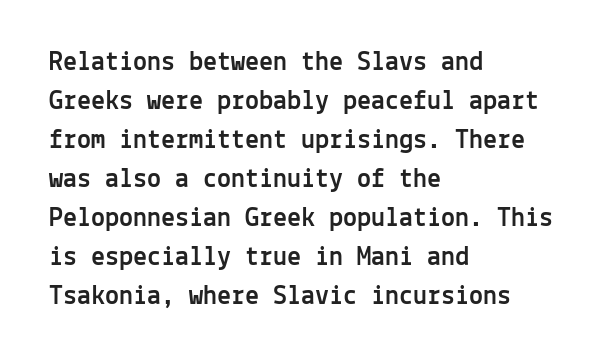
Decoration check: the copy has no underline. You could call the tracking neutral — neither tight nor loose. Italic? Not at all — the glyphs are vertical. Summary of vertical rhythm: regular, with standard interline spacing. The face used here is monospaced, like something from a code editor.
